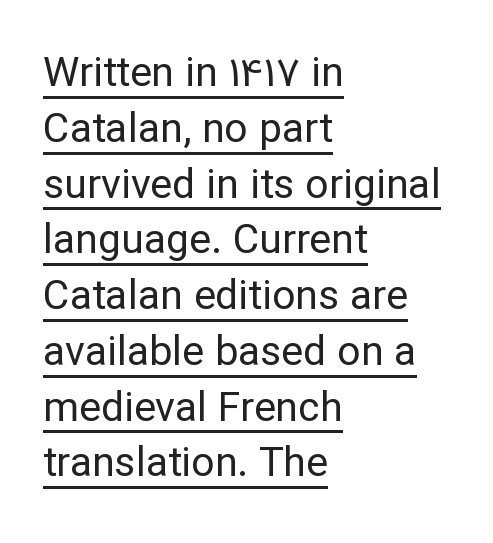
Q: Is the text bold? A: No.
Q: Is the text italic (slanted)? A: No, it is upright.
Q: Is the typeface a serif or a sans-serif typeface? A: Sans-serif.
Q: Is the text underlined? A: Yes.
Q: How is the paragraph aligned? A: Left-aligned.
Q: Is the spacing between letters normal or unusually wide? A: Normal.
Q: Is the spacing between lines tight, normal or loose? A: Normal.
Q: Width (condensed, normal, or wide)? A: Normal.
Q: Stroke contrast? A: Low.
Q: x-height? A: Medium.
Q: Monospaced? A: No.
